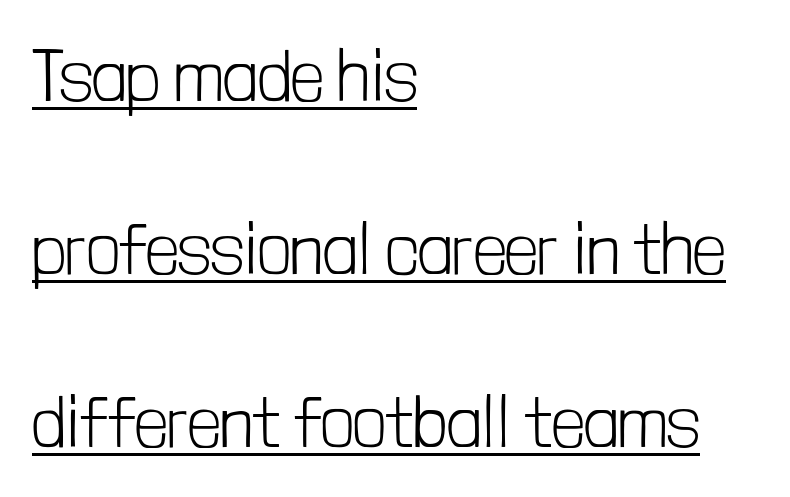
Q: Is the text bold? A: No.
Q: Is the text italic (slanted)? A: No, it is upright.
Q: Is the typeface a serif or a sans-serif typeface? A: Sans-serif.
Q: Is the text underlined? A: Yes.
Q: How is the paragraph aligned? A: Left-aligned.
Q: Is the spacing between letters normal or unusually wide? A: Normal.
Q: Is the spacing between lines tight, normal or loose? A: Loose.
Q: Width (condensed, normal, or wide)? A: Condensed.
Q: Stroke contrast? A: Low.
Q: x-height? A: Medium.
Q: Monospaced? A: No.
